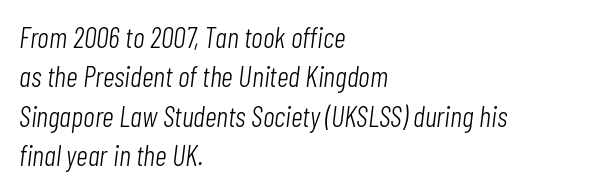
The image shows 29 px light, condensed type, italic (leaning right); set left-aligned, normal line spacing (1.36x), normal letter spacing, not underlined; low stroke contrast and a medium x-height.
